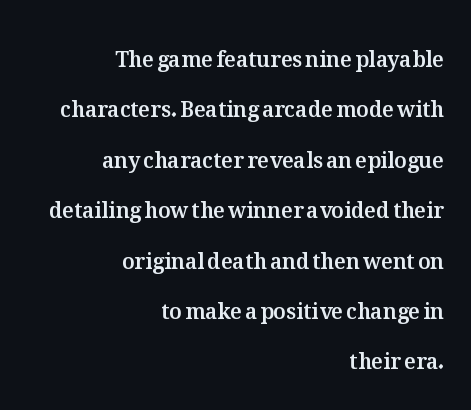
Q: Is the text italic (slanted)? A: No, it is upright.
Q: Is the text underlined? A: No.
Q: How is the paragraph aligned? A: Right-aligned.
Q: Is the spacing between letters normal or unusually wide? A: Normal.
Q: Is the spacing between lines tight, normal or loose? A: Loose.
